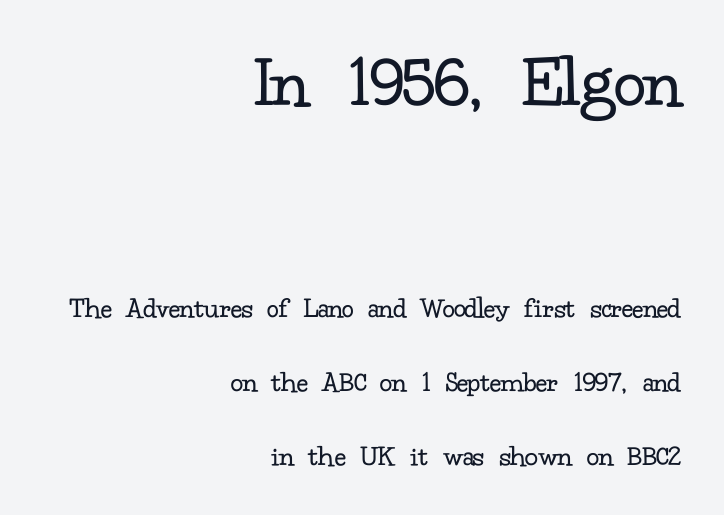
The image shows 76 px regular-weight serif type, upright; set right-aligned, loose line spacing (2.47x), normal letter spacing, not underlined; the first (top) block is 2.53x larger; low stroke contrast and a small x-height.
